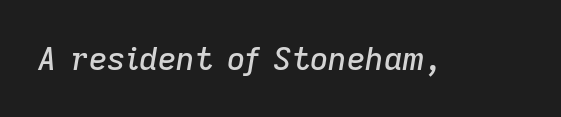
Think of a printed novel: that variable character pitch is what you see here. The text carries the slant typical of an italic or oblique font. A typesetter would call this zero additional tracking. The foot of each line stays bare and open.
